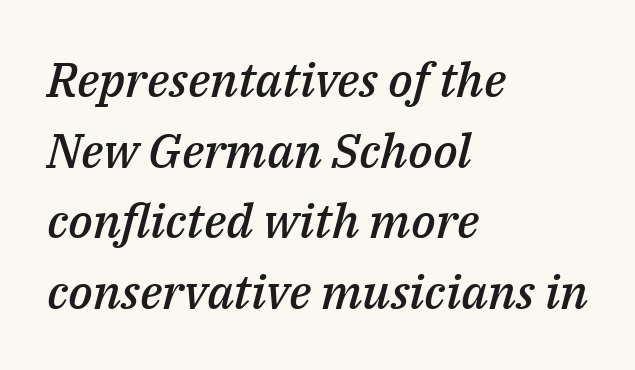
The image shows 48 px semibold type, italic (leaning right); set left-aligned, normal line spacing (1.47x), normal letter spacing, not underlined; medium stroke contrast and a medium x-height.
